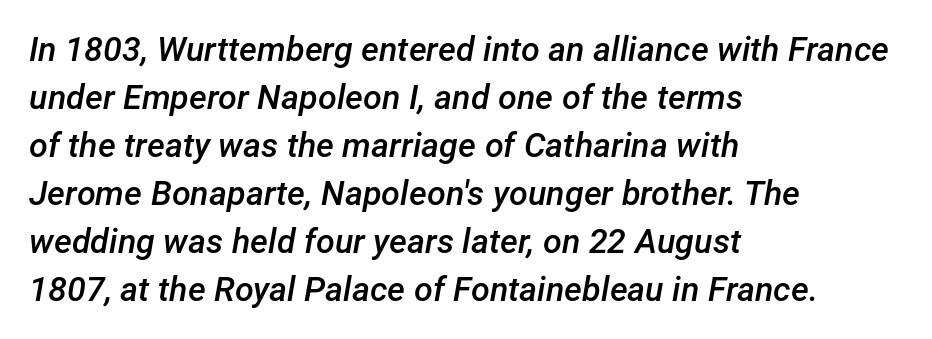
Is the type bold? Partly — it's a semibold, heavier than regular but not fully bold. Layout note: lines flush left. Does extra space separate the letters? No, they use regular spacing. Looks like regular typesetting: each glyph gets only the width it needs. Type without underlining. It's the slanting kind of type.
